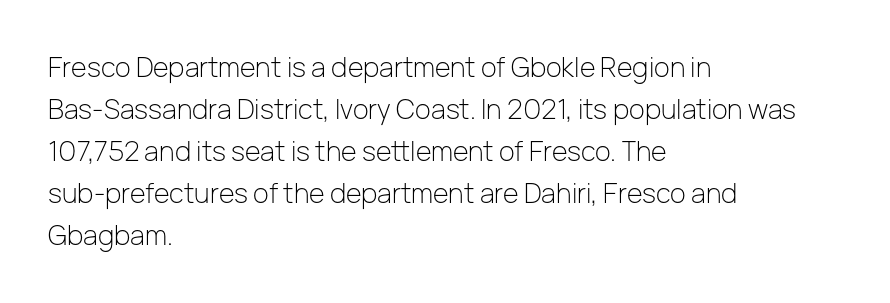
The image shows 27 px text type, upright; set left-aligned, normal line spacing (1.56x), normal letter spacing, not underlined.
